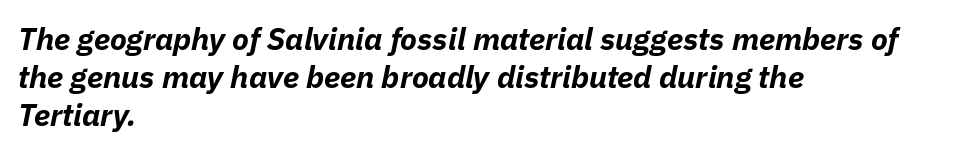
The baseline area is clear. Nothing unusual about the tracking: characters are spaced as the font intends. These lines are rendered in a variable-pitch font. The passage is arranged the way most books set body copy — flush left.
